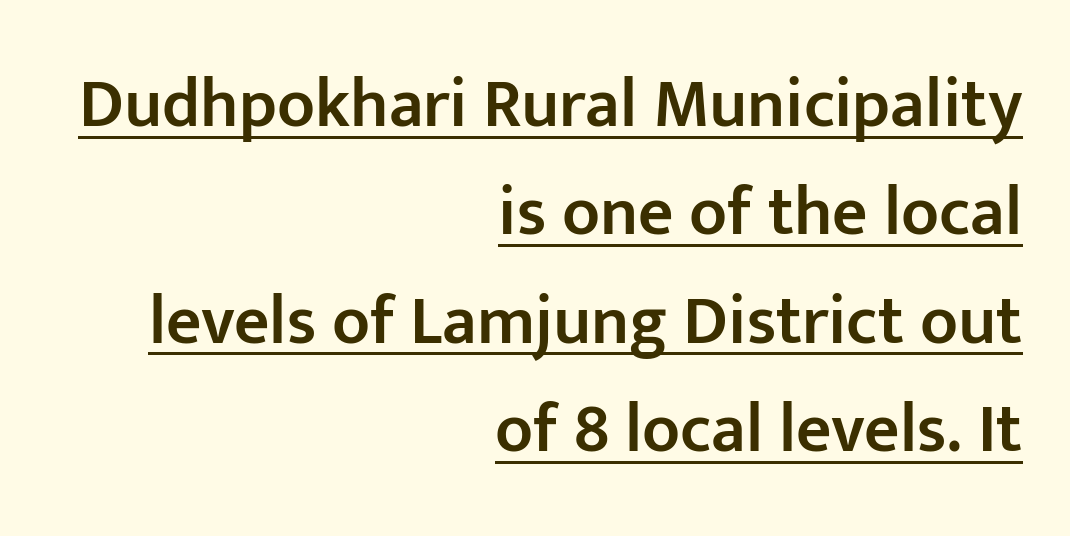
{"serif": "no", "italic": "no", "bold": "semi", "weight": "semibold", "width": "normal", "stroke_contrast": "low", "x_height": "medium", "monospaced": "no", "underline": "yes", "align": "right", "line_spacing": "normal", "line_spacing_ratio": 1.57, "letter_spacing": "normal", "letter_spacing_em": 0.0, "glyph_px": 69}
